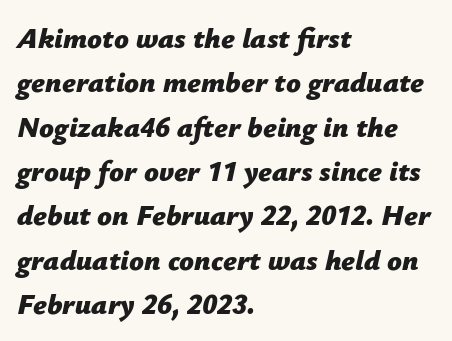
The image shows 29 px bold type, italic (leaning right); set left-aligned, normal line spacing (1.53x), normal letter spacing, not underlined; low stroke contrast and a medium x-height.
